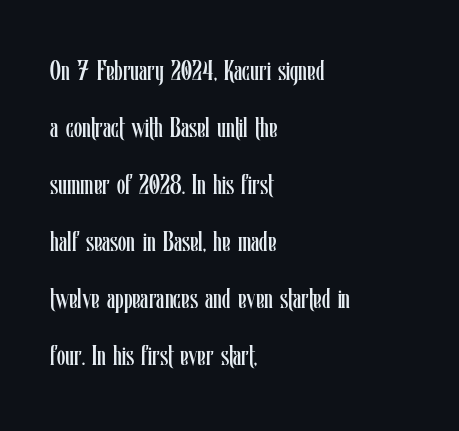
Q: Is the text bold? A: No.
Q: Is the text italic (slanted)? A: No, it is upright.
Q: Is the text underlined? A: No.
Q: How is the paragraph aligned? A: Left-aligned.
Q: Is the spacing between letters normal or unusually wide? A: Normal.
Q: Is the spacing between lines tight, normal or loose? A: Loose.
